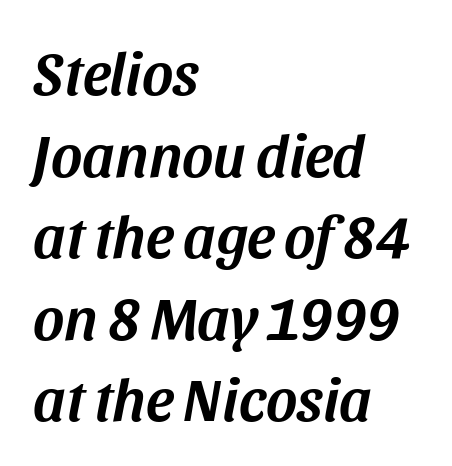
The image shows 60 px text type, italic (leaning right); set left-aligned, normal line spacing (1.36x), normal letter spacing, not underlined; medium stroke contrast and a large x-height.
